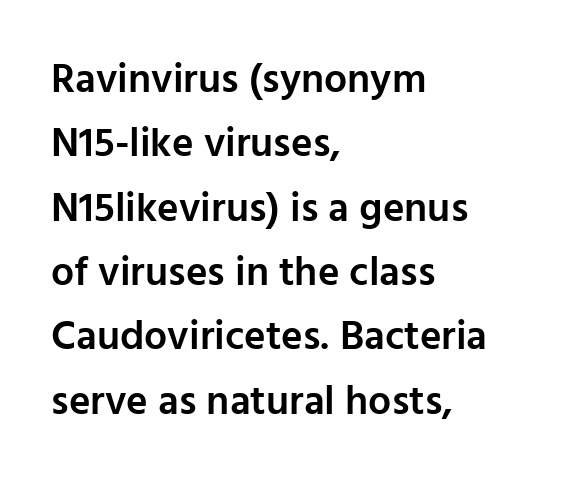
Q: Is the text bold? A: Semi-bold.
Q: Is the text italic (slanted)? A: No, it is upright.
Q: Is the typeface a serif or a sans-serif typeface? A: Sans-serif.
Q: Is the text underlined? A: No.
Q: How is the paragraph aligned? A: Left-aligned.
Q: Is the spacing between letters normal or unusually wide? A: Normal.
Q: Is the spacing between lines tight, normal or loose? A: Normal.
Q: Width (condensed, normal, or wide)? A: Normal.
Q: Stroke contrast? A: Low.
Q: x-height? A: Medium.
Q: Monospaced? A: No.
